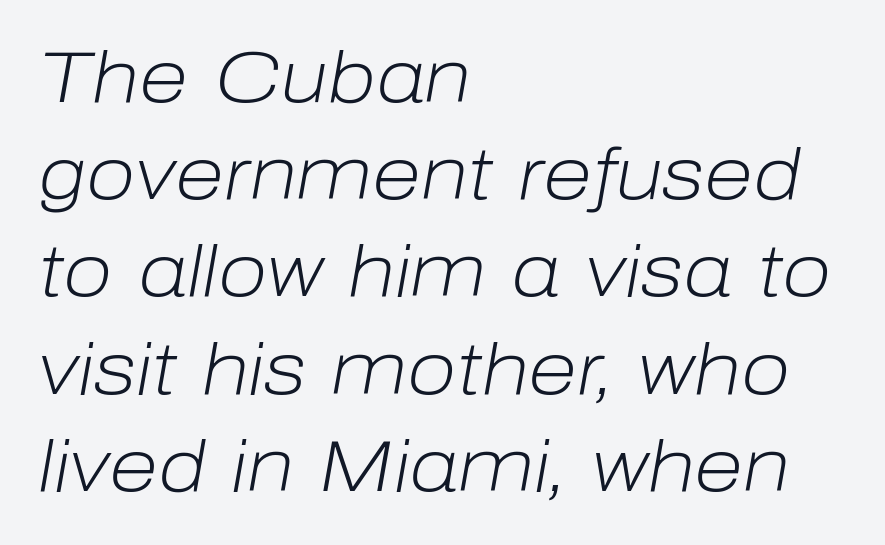
Q: Is the text bold? A: No.
Q: Is the text italic (slanted)? A: Yes, it leans right by about 10 degrees.
Q: Is the text underlined? A: No.
Q: How is the paragraph aligned? A: Left-aligned.
Q: Is the spacing between letters normal or unusually wide? A: Normal.
Q: Is the spacing between lines tight, normal or loose? A: Normal.
Q: Width (condensed, normal, or wide)? A: Normal.
Q: Stroke contrast? A: Low.
Q: x-height? A: Medium.
Q: Monospaced? A: No.
